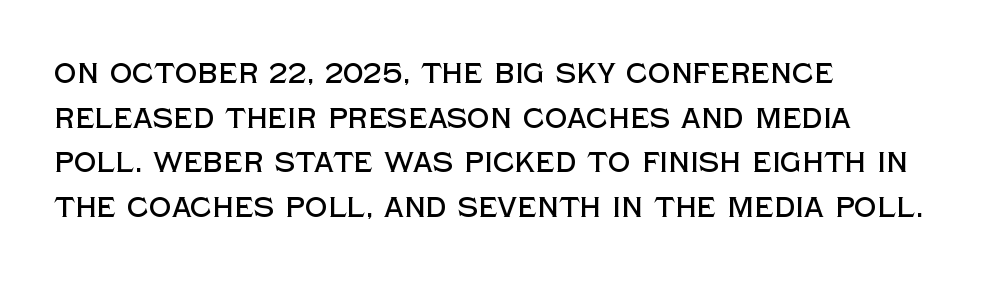
{"serif": "no", "italic": "no", "width": "normal", "x_height": "large", "monospaced": "no", "underline": "no", "align": "left", "line_spacing": "normal", "line_spacing_ratio": 1.59, "letter_spacing": "normal", "letter_spacing_em": 0.0, "glyph_px": 28}
